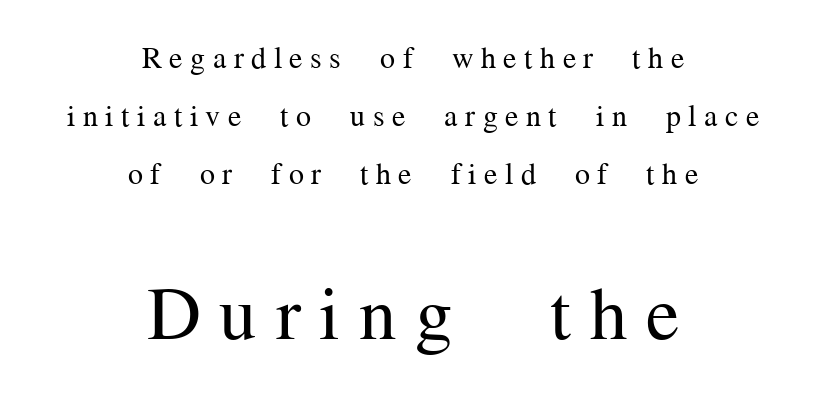
Q: Is the text bold? A: No.
Q: Is the text italic (slanted)? A: No, it is upright.
Q: Is the typeface a serif or a sans-serif typeface? A: Serif.
Q: Is the text underlined? A: No.
Q: How is the paragraph aligned? A: Centered.
Q: Is the spacing between letters normal or unusually wide? A: Unusually wide.
Q: Is the spacing between lines tight, normal or loose? A: Loose.
Q: Which block of text is set in a larger size, the first (top) or the second (bottom)? A: The second (bottom) one.
Q: Width (condensed, normal, or wide)? A: Normal.
Q: Stroke contrast? A: Medium.
Q: x-height? A: Medium.
Q: Monospaced? A: No.
